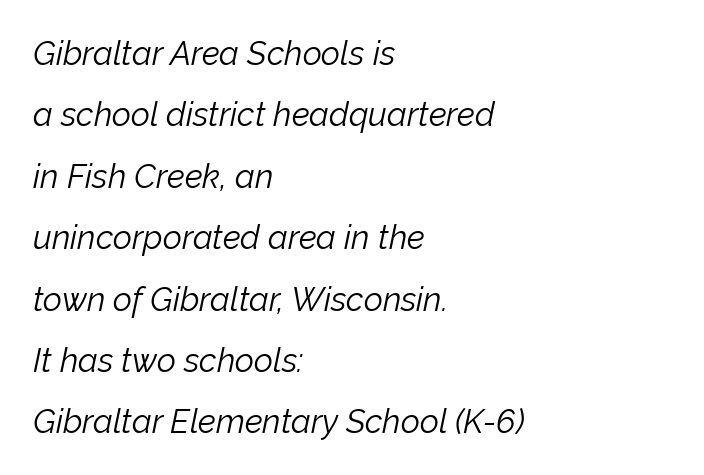
{"italic": "yes", "lean": "right", "slant_degrees": 12, "bold": "no", "weight": "light", "width": "normal", "stroke_contrast": "low", "x_height": "medium", "monospaced": "no", "underline": "no", "align": "left", "line_spacing_ratio": 1.86, "letter_spacing": "normal", "letter_spacing_em": 0.0, "glyph_px": 33}
